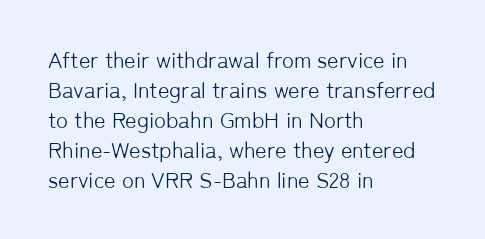
Q: Is the text bold? A: No.
Q: Is the text italic (slanted)? A: No, it is upright.
Q: Is the text underlined? A: No.
Q: How is the paragraph aligned? A: Left-aligned.
Q: Is the spacing between letters normal or unusually wide? A: Normal.
Q: Is the spacing between lines tight, normal or loose? A: Normal.
